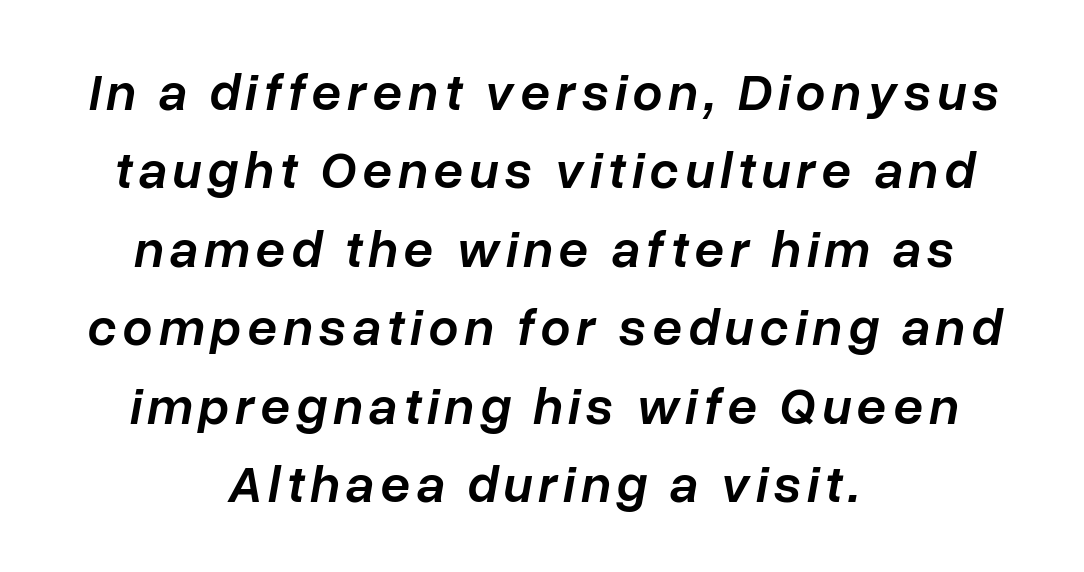
{"italic": "yes", "lean": "right", "slant_degrees": 10, "bold": "semi", "weight": "semibold", "width": "normal", "stroke_contrast": "low", "x_height": "medium", "monospaced": "no", "underline": "no", "align": "center", "line_spacing": "normal", "line_spacing_ratio": 1.48, "glyph_px": 53}
